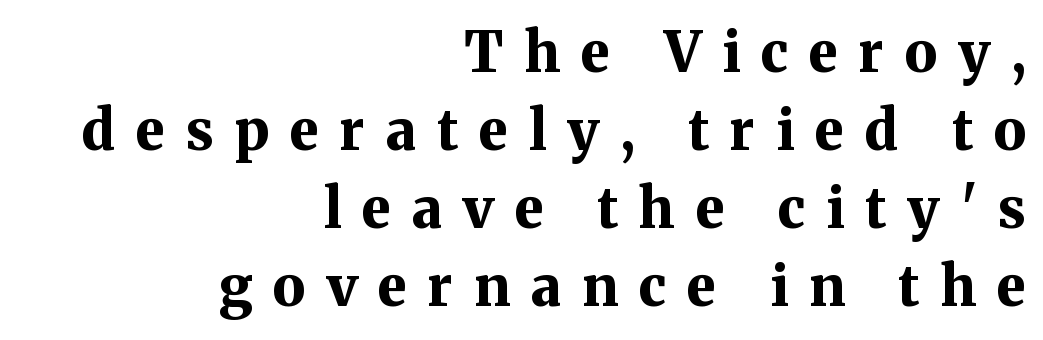
{"serif": "yes", "italic": "no", "bold": "yes", "weight": "bold", "width": "normal", "stroke_contrast": "medium", "x_height": "medium", "monospaced": "no", "underline": "no", "align": "right", "line_spacing": "normal", "line_spacing_ratio": 1.42, "letter_spacing": "wide", "letter_spacing_em": 0.38, "glyph_px": 55}
